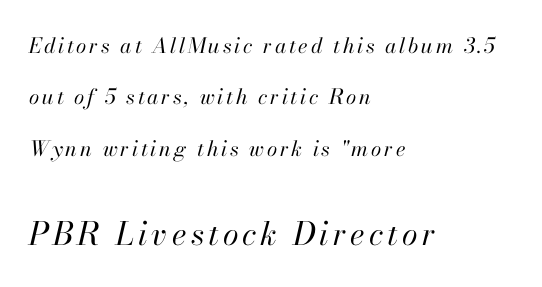
{"italic": "yes", "lean": "right", "slant_degrees": 13, "bold": "no", "weight": "regular", "width": "normal", "stroke_contrast": "high", "x_height": "small", "monospaced": "no", "underline": "no", "align": "left", "line_spacing": "loose", "line_spacing_ratio": 2.45, "larger_block": "second", "size_ratio": 1.52, "glyph_px": 32}
